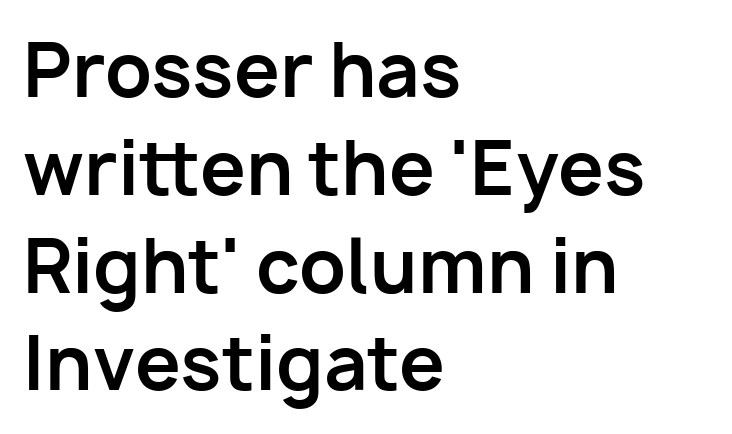
{"serif": "no", "italic": "no", "bold": "yes", "weight": "bold", "width": "normal", "stroke_contrast": "low", "x_height": "medium", "monospaced": "no", "underline": "no", "align": "left", "line_spacing": "normal", "line_spacing_ratio": 1.34, "letter_spacing": "normal", "letter_spacing_em": 0.0, "glyph_px": 73}
